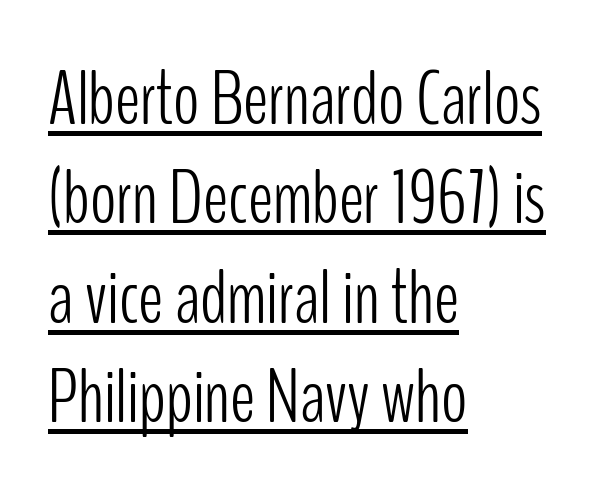
{"serif": "no", "italic": "no", "bold": "no", "weight": "light", "width": "condensed", "stroke_contrast": "low", "x_height": "medium", "monospaced": "no", "underline": "yes", "align": "left", "line_spacing": "normal", "line_spacing_ratio": 1.29, "letter_spacing": "normal", "letter_spacing_em": 0.0, "glyph_px": 77}
